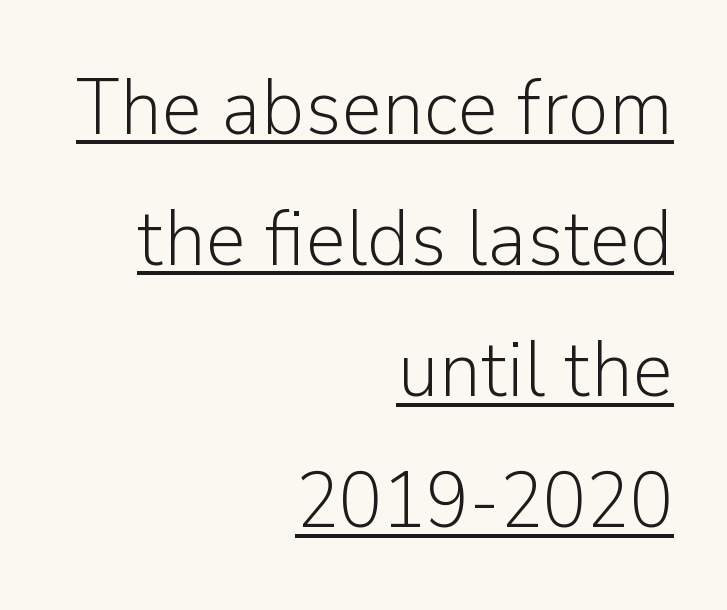
Q: Is the text bold? A: No.
Q: Is the text italic (slanted)? A: No, it is upright.
Q: Is the typeface a serif or a sans-serif typeface? A: Sans-serif.
Q: Is the text underlined? A: Yes.
Q: How is the paragraph aligned? A: Right-aligned.
Q: Is the spacing between letters normal or unusually wide? A: Normal.
Q: Is the spacing between lines tight, normal or loose? A: Normal.
Q: Width (condensed, normal, or wide)? A: Normal.
Q: Stroke contrast? A: Low.
Q: x-height? A: Medium.
Q: Monospaced? A: No.
